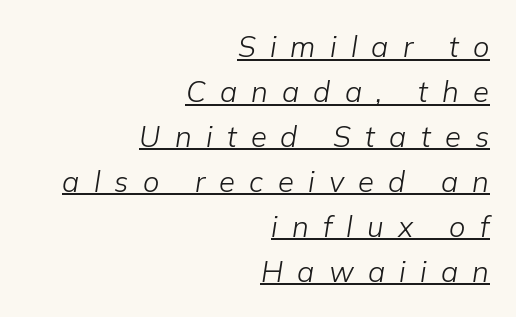
Q: Is the text bold? A: No.
Q: Is the text italic (slanted)? A: Yes, it leans right by about 9 degrees.
Q: Is the text underlined? A: Yes.
Q: How is the paragraph aligned? A: Right-aligned.
Q: Is the spacing between letters normal or unusually wide? A: Unusually wide.
Q: Is the spacing between lines tight, normal or loose? A: Normal.
Q: Width (condensed, normal, or wide)? A: Normal.
Q: Stroke contrast? A: Low.
Q: x-height? A: Medium.
Q: Monospaced? A: No.
